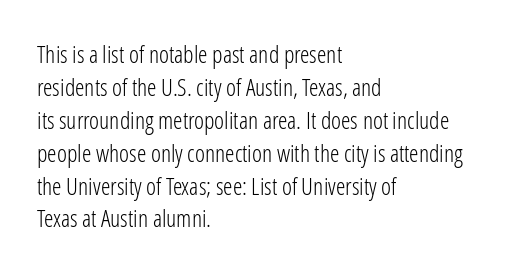
{"italic": "no", "bold": "no", "underline": "no", "align": "left", "line_spacing": "normal", "line_spacing_ratio": 1.37, "letter_spacing": "normal", "letter_spacing_em": 0.0, "glyph_px": 24}
